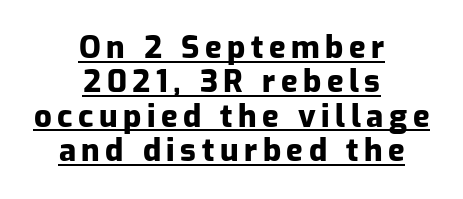
The image shows 31 px heavy sans-serif type, upright; set centered, tight line spacing (1.11x), underlined; low stroke contrast and a medium x-height.
